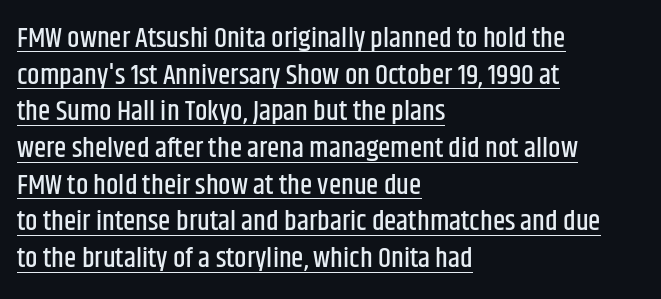
Q: Is the text italic (slanted)? A: No, it is upright.
Q: Is the typeface a serif or a sans-serif typeface? A: Sans-serif.
Q: Is the text underlined? A: Yes.
Q: How is the paragraph aligned? A: Left-aligned.
Q: Is the spacing between letters normal or unusually wide? A: Normal.
Q: Is the spacing between lines tight, normal or loose? A: Normal.
Q: Width (condensed, normal, or wide)? A: Condensed.
Q: Stroke contrast? A: Low.
Q: x-height? A: Large.
Q: Monospaced? A: No.
